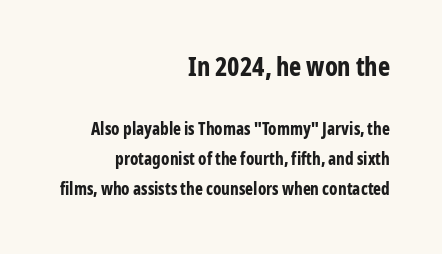
The image shows 26 px bold type, upright; set right-aligned, line spacing 1.77x, normal letter spacing, not underlined; the first (top) block is 1.53x larger.
